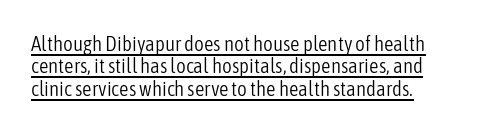
Q: Is the text bold? A: No.
Q: Is the text italic (slanted)? A: No, it is upright.
Q: Is the text underlined? A: Yes.
Q: How is the paragraph aligned? A: Left-aligned.
Q: Is the spacing between letters normal or unusually wide? A: Normal.
Q: Is the spacing between lines tight, normal or loose? A: Tight.
